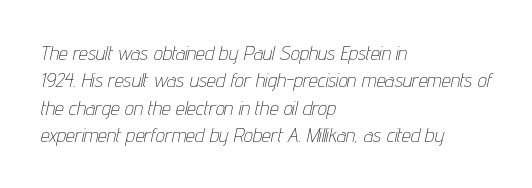
{"italic": "yes", "lean": "right", "slant_degrees": 12, "bold": "no", "underline": "no", "align": "left", "line_spacing": "normal", "line_spacing_ratio": 1.37, "letter_spacing": "normal", "letter_spacing_em": 0.0, "glyph_px": 20}
